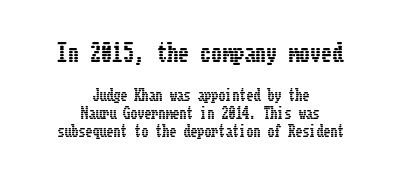
The image shows 22 px text type, upright; set centered, normal line spacing (1.29x), normal letter spacing, not underlined; the first (top) block is 1.57x larger.
